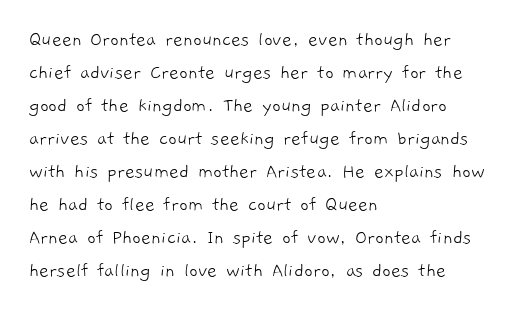
Spacing between characters is what you'd get straight out of the box. The letters look calm and open, with moderate or lighter stems. A bare baseline throughout the passage. The block of text has a typical density, with ordinary space between rows.
